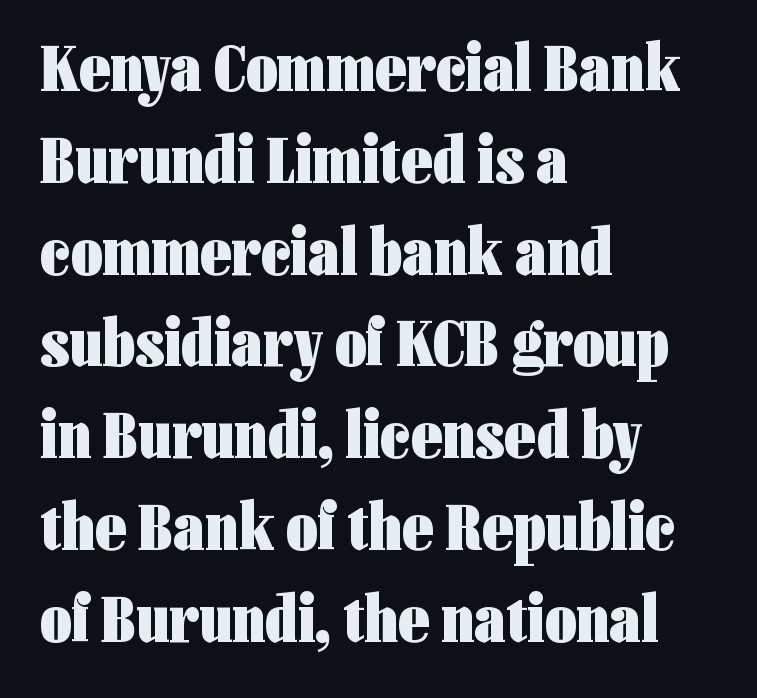
The image shows 68 px heavy, condensed sans-serif type, upright; set left-aligned, normal line spacing (1.35x), normal letter spacing, not underlined; low stroke contrast and a medium x-height.
